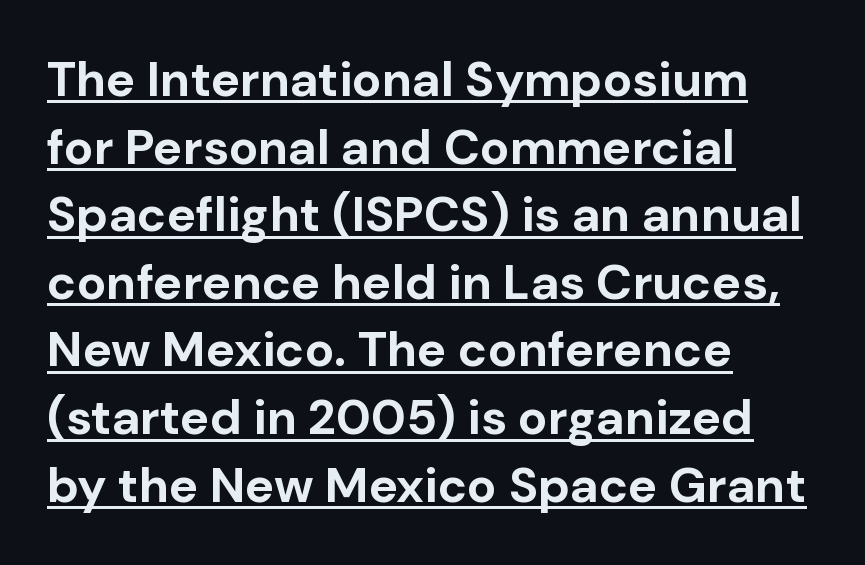
{"serif": "no", "italic": "no", "bold": "yes", "weight": "bold", "width": "normal", "stroke_contrast": "low", "x_height": "medium", "monospaced": "no", "underline": "yes", "align": "left", "line_spacing": "normal", "line_spacing_ratio": 1.38, "letter_spacing": "normal", "letter_spacing_em": 0.0, "glyph_px": 49}
